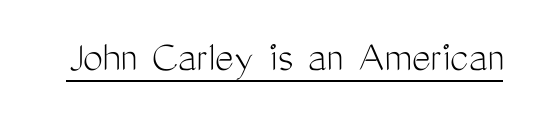
The image shows 45 px light, condensed sans-serif type, upright; set normal letter spacing, underlined; medium stroke contrast and a medium x-height.
